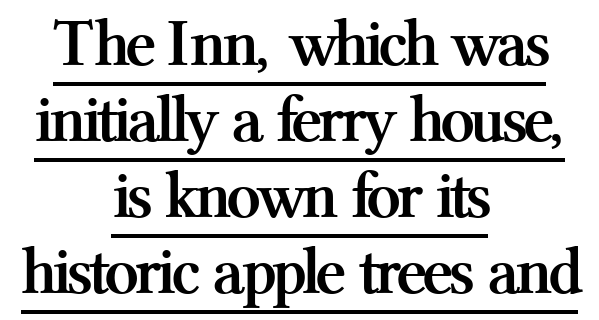
{"serif": "yes", "italic": "no", "bold": "yes", "weight": "semibold", "width": "normal", "stroke_contrast": "medium", "x_height": "medium", "monospaced": "no", "underline": "yes", "align": "center", "line_spacing": "tight", "line_spacing_ratio": 1.12, "letter_spacing": "normal", "letter_spacing_em": 0.0, "glyph_px": 68}
